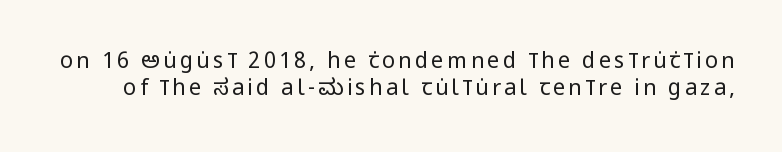
{"italic": "no", "bold": "no", "underline": "no", "line_spacing_ratio": 1.23, "glyph_px": 22}
